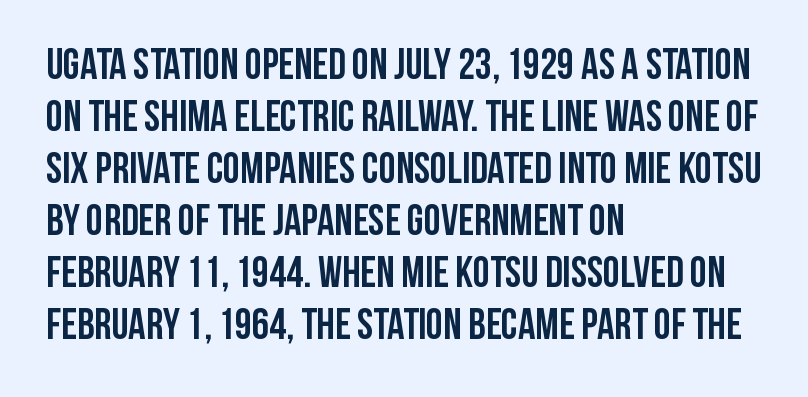
The image shows 43 px semibold, condensed sans-serif type, upright; set left-aligned, line spacing 1.21x, normal letter spacing, not underlined; low stroke contrast and a large x-height.
